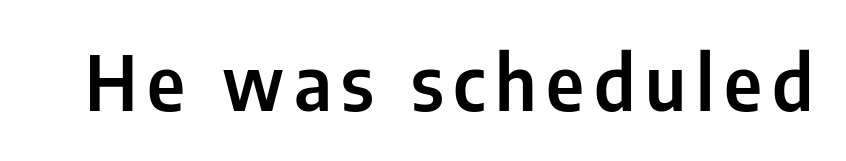
The image shows 75 px condensed sans-serif type, upright; set not underlined; low stroke contrast and a medium x-height.
